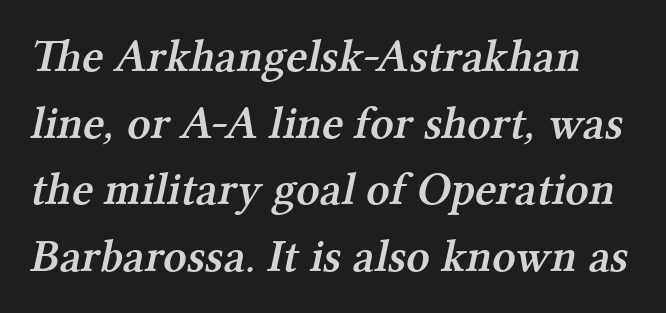
The image shows 46 px semibold serif type; set normal line spacing (1.45x), normal letter spacing, not underlined; medium stroke contrast and a medium x-height.
